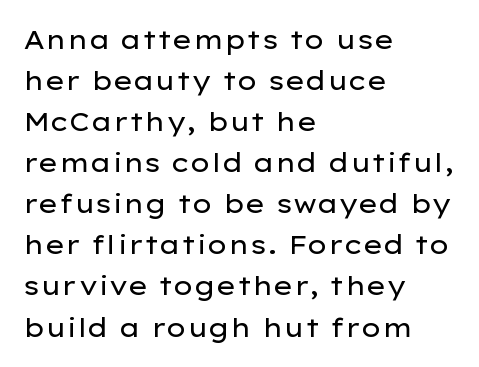
The words here are not underlined. Unbolded letterforms with no extra heft. Quick note: interline space is typical. These lines stack with their left ends in a neat column. Ordinary non-slanted type is in use. Here the glyphs are tracked normally, forming tight word shapes.
